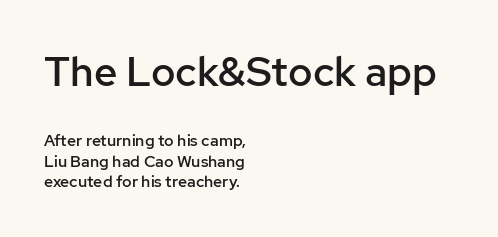
{"serif": "no", "italic": "no", "bold": "semi", "weight": "semibold", "width": "normal", "stroke_contrast": "low", "x_height": "medium", "monospaced": "no", "underline": "no", "align": "left", "line_spacing": "normal", "line_spacing_ratio": 1.28, "letter_spacing": "normal", "letter_spacing_em": 0.0, "larger_block": "first", "size_ratio": 2.56, "glyph_px": 41}
